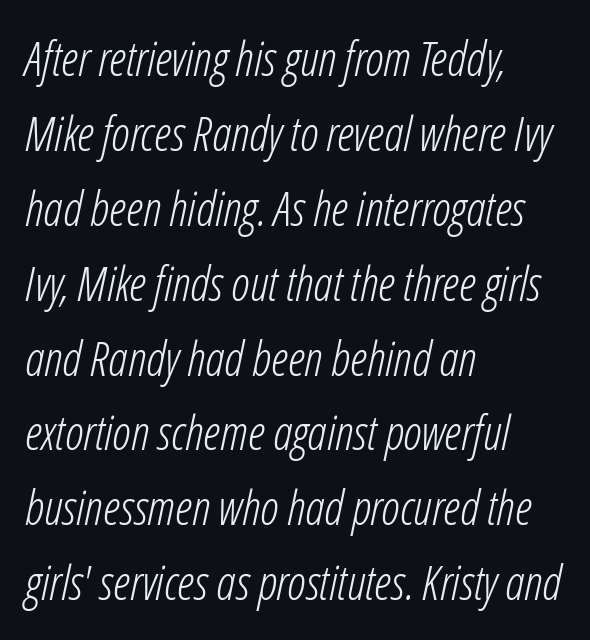
{"italic": "yes", "lean": "right", "slant_degrees": 12, "bold": "no", "weight": "light", "width": "condensed", "stroke_contrast": "low", "x_height": "medium", "monospaced": "no", "underline": "no", "align": "left", "line_spacing": "normal", "line_spacing_ratio": 1.56, "letter_spacing": "normal", "letter_spacing_em": 0.0, "glyph_px": 48}
